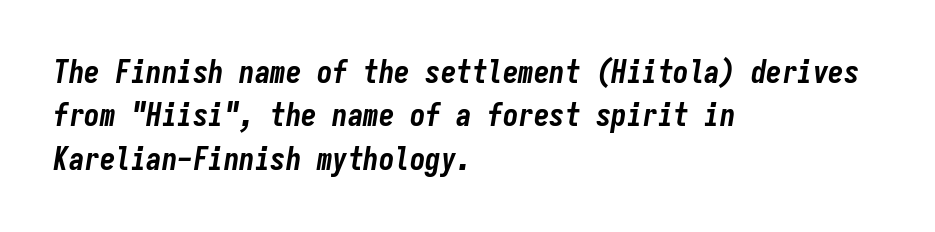
The image shows 31 px bold, condensed type, italic (leaning right), monospaced; set left-aligned, normal line spacing (1.4x), normal letter spacing, not underlined; low stroke contrast and a medium x-height.
